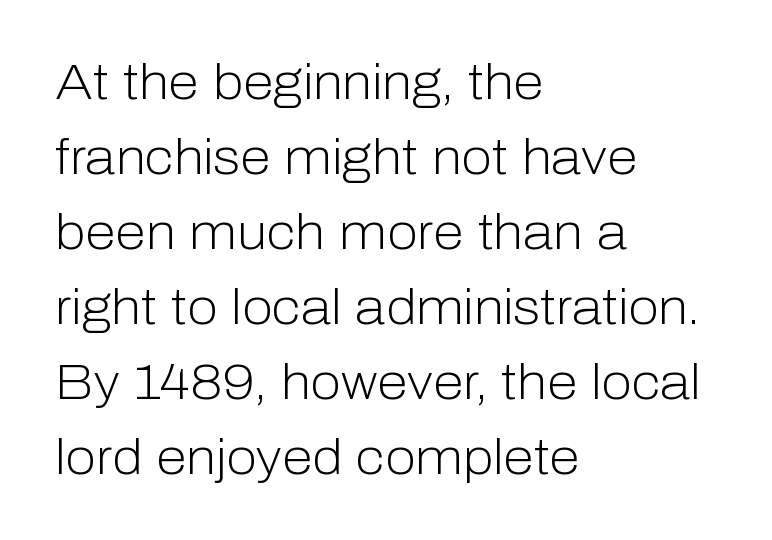
Q: Is the text bold? A: No.
Q: Is the text italic (slanted)? A: No, it is upright.
Q: Is the typeface a serif or a sans-serif typeface? A: Sans-serif.
Q: Is the text underlined? A: No.
Q: How is the paragraph aligned? A: Left-aligned.
Q: Is the spacing between letters normal or unusually wide? A: Normal.
Q: Is the spacing between lines tight, normal or loose? A: Normal.
Q: Width (condensed, normal, or wide)? A: Normal.
Q: Stroke contrast? A: Low.
Q: x-height? A: Medium.
Q: Monospaced? A: No.
